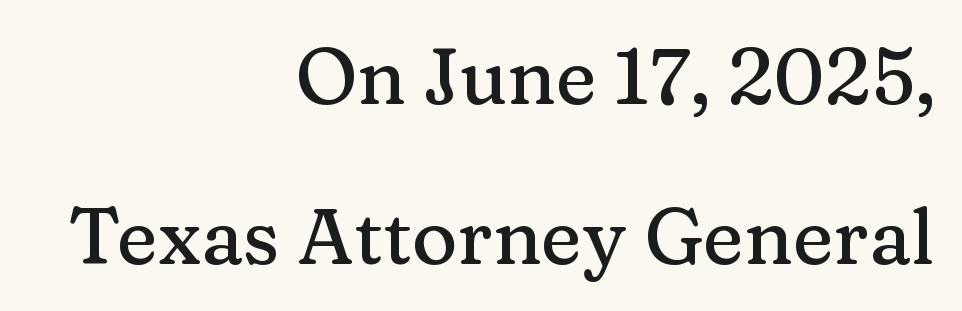
{"serif": "yes", "italic": "no", "width": "normal", "stroke_contrast": "medium", "x_height": "medium", "monospaced": "no", "underline": "no", "align": "right", "line_spacing": "loose", "line_spacing_ratio": 2.05, "letter_spacing": "normal", "letter_spacing_em": 0.0, "glyph_px": 78}
